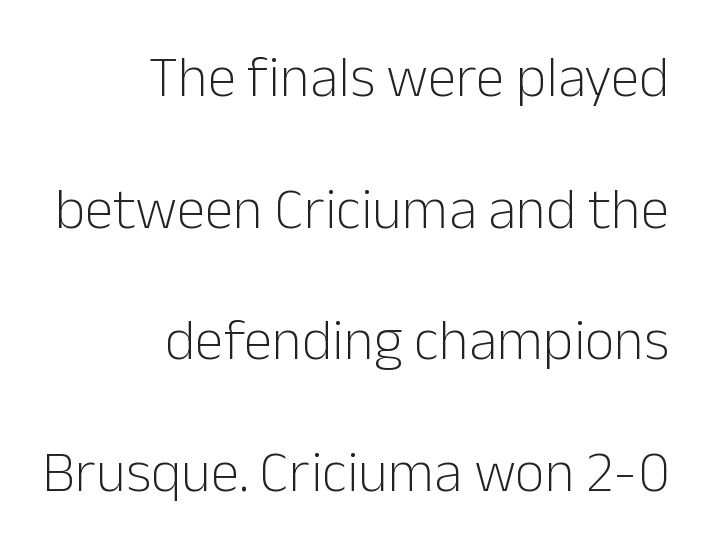
The glyphs in this specimen are sans serif. Plain, unruled lines of type. Observe the ordinary spacing: letters are neighbours, not strangers. The paragraph has a hard right edge and a soft left edge. A quiet, ordinary-to-light weight characterises the typeface.
